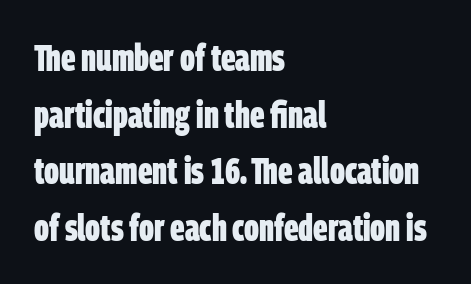
{"serif": "no", "bold": "yes", "weight": "bold", "width": "condensed", "stroke_contrast": "low", "x_height": "large", "monospaced": "no", "underline": "no", "align": "left", "line_spacing": "normal", "line_spacing_ratio": 1.49, "letter_spacing": "normal", "letter_spacing_em": 0.0, "glyph_px": 38}
